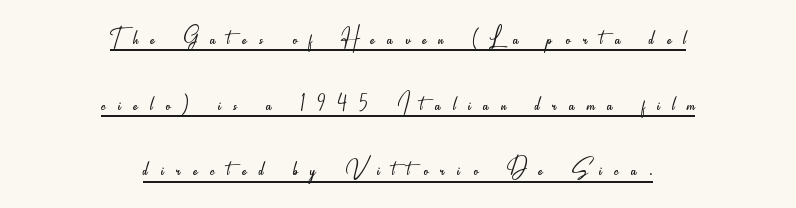
{"serif": "no", "bold": "no", "weight": "light", "width": "condensed", "stroke_contrast": "low", "x_height": "small", "monospaced": "no", "underline": "yes", "align": "center", "line_spacing": "loose", "line_spacing_ratio": 2.19, "letter_spacing": "wide", "letter_spacing_em": 0.42, "glyph_px": 30}
